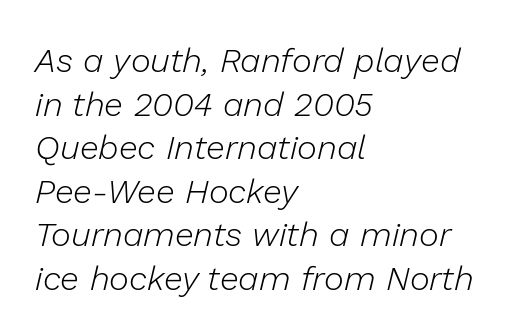
Q: Is the text bold? A: No.
Q: Is the text italic (slanted)? A: Yes, it leans right by about 13 degrees.
Q: Is the text underlined? A: No.
Q: How is the paragraph aligned? A: Left-aligned.
Q: Is the spacing between letters normal or unusually wide? A: Normal.
Q: Is the spacing between lines tight, normal or loose? A: Normal.
Q: Width (condensed, normal, or wide)? A: Normal.
Q: Stroke contrast? A: Low.
Q: x-height? A: Medium.
Q: Monospaced? A: No.
